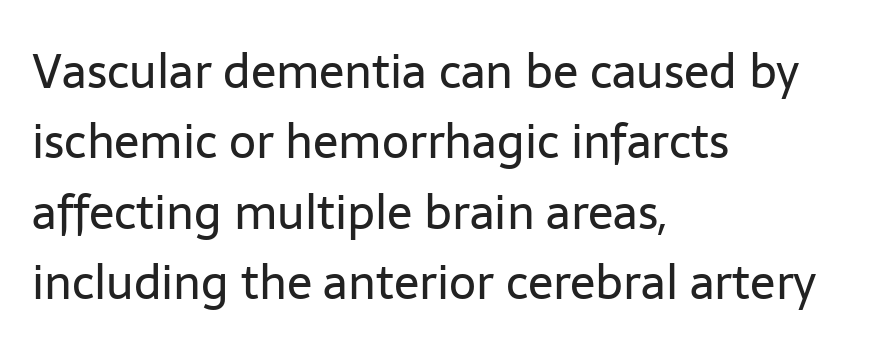
Q: Is the text bold? A: No.
Q: Is the text italic (slanted)? A: No, it is upright.
Q: Is the typeface a serif or a sans-serif typeface? A: Sans-serif.
Q: Is the text underlined? A: No.
Q: How is the paragraph aligned? A: Left-aligned.
Q: Is the spacing between letters normal or unusually wide? A: Normal.
Q: Is the spacing between lines tight, normal or loose? A: Normal.
Q: Width (condensed, normal, or wide)? A: Normal.
Q: Stroke contrast? A: Low.
Q: x-height? A: Medium.
Q: Monospaced? A: No.
